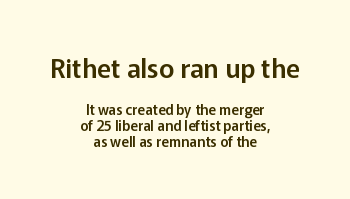
Q: Is the text italic (slanted)? A: No, it is upright.
Q: Is the text underlined? A: No.
Q: How is the paragraph aligned? A: Centered.
Q: Is the spacing between letters normal or unusually wide? A: Normal.
Q: Is the spacing between lines tight, normal or loose? A: Tight.
Q: Which block of text is set in a larger size, the first (top) or the second (bottom)? A: The first (top) one.
